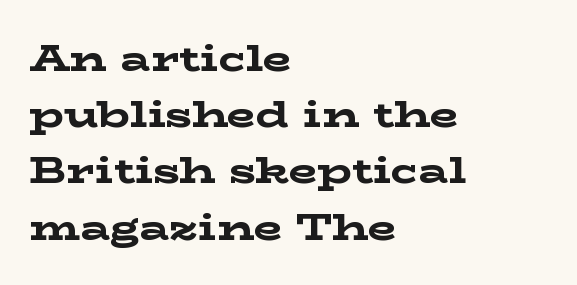
The image shows 37 px bold, wide serif type, upright; set left-aligned, normal line spacing (1.52x), normal letter spacing, not underlined; low stroke contrast and a medium x-height.
